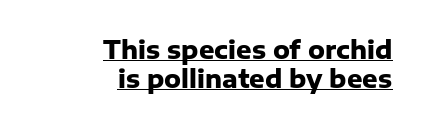
The image shows 24 px bold type, upright; set right-aligned, line spacing 1.21x, normal letter spacing, underlined.
